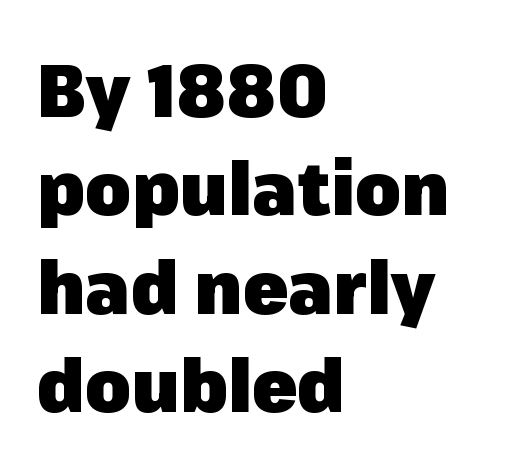
The image shows 74 px heavy sans-serif type, upright; set left-aligned, normal line spacing (1.33x), normal letter spacing, not underlined; low stroke contrast and a medium x-height.
